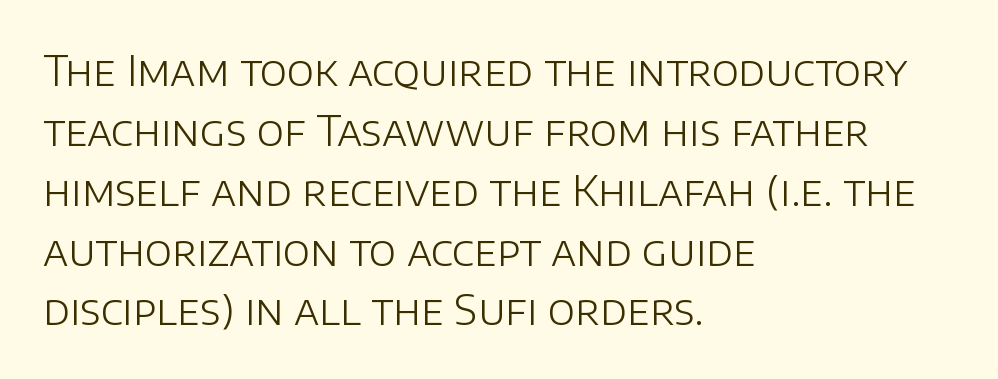
Q: Is the text bold? A: No.
Q: Is the text italic (slanted)? A: No, it is upright.
Q: Is the typeface a serif or a sans-serif typeface? A: Sans-serif.
Q: Is the text underlined? A: No.
Q: How is the paragraph aligned? A: Left-aligned.
Q: Is the spacing between letters normal or unusually wide? A: Normal.
Q: Is the spacing between lines tight, normal or loose? A: Normal.
Q: Width (condensed, normal, or wide)? A: Normal.
Q: Stroke contrast? A: Low.
Q: x-height? A: Large.
Q: Monospaced? A: No.
